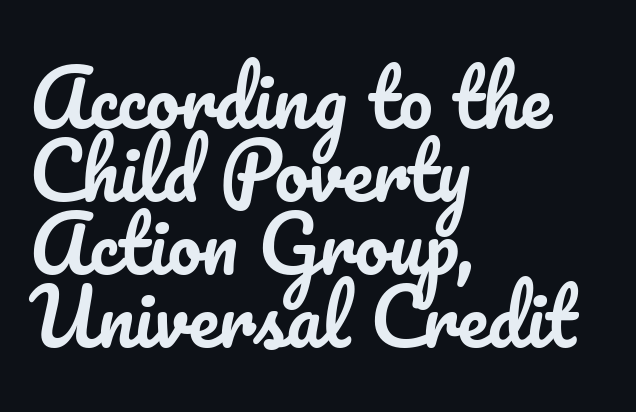
Q: Is the text italic (slanted)? A: Yes.
Q: Is the text underlined? A: No.
Q: How is the paragraph aligned? A: Left-aligned.
Q: Is the spacing between letters normal or unusually wide? A: Normal.
Q: Is the spacing between lines tight, normal or loose? A: Tight.
Q: Width (condensed, normal, or wide)? A: Normal.
Q: Stroke contrast? A: Low.
Q: x-height? A: Small.
Q: Monospaced? A: No.
